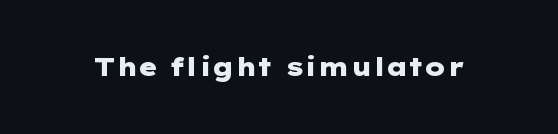
Q: Is the text bold? A: Yes.
Q: Is the text italic (slanted)? A: No, it is upright.
Q: Is the text underlined? A: No.
Q: Is the spacing between letters normal or unusually wide? A: Normal.
